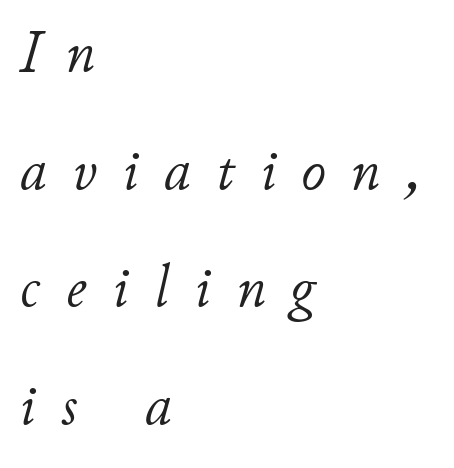
{"italic": "yes", "lean": "right", "slant_degrees": 11, "bold": "no", "weight": "light", "width": "normal", "stroke_contrast": "low", "x_height": "small", "monospaced": "no", "underline": "no", "align": "left", "line_spacing": "loose", "line_spacing_ratio": 1.96, "letter_spacing": "wide", "letter_spacing_em": 0.43, "glyph_px": 60}
